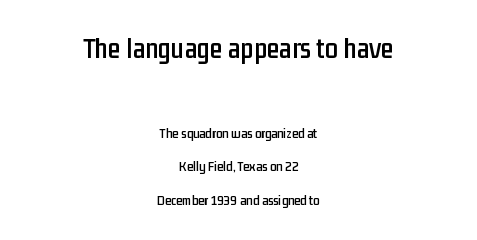
The image shows 29 px condensed sans-serif type, upright; set centered, loose line spacing (2.4x), normal letter spacing, not underlined; the first (top) block is 2.07x larger; low stroke contrast and a medium x-height.
